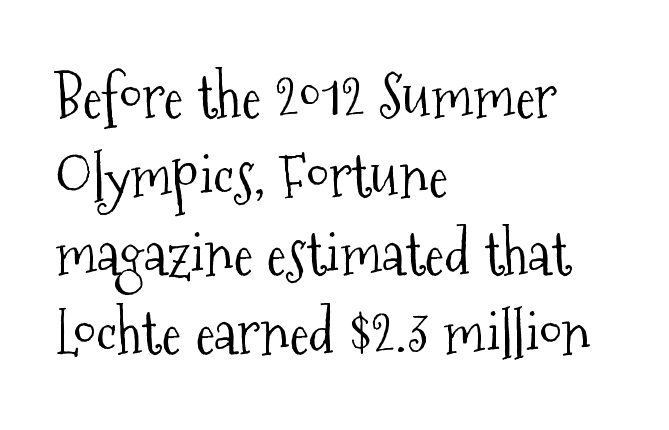
The image shows 60 px light, condensed serif type, upright; set left-aligned, normal line spacing (1.31x), normal letter spacing, not underlined; medium stroke contrast and a medium x-height.
